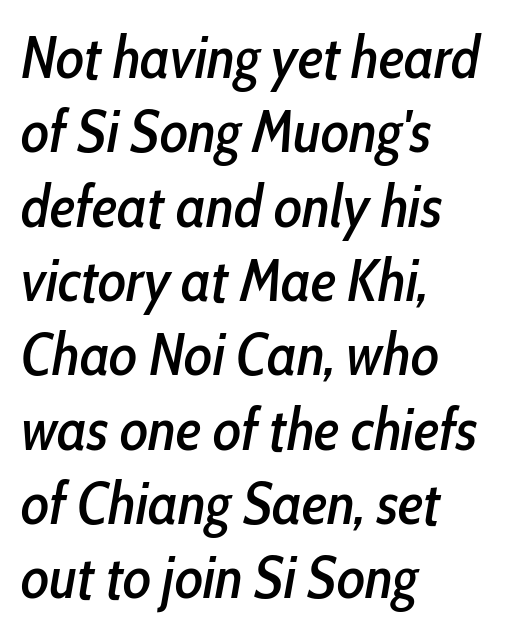
{"italic": "yes", "lean": "right", "slant_degrees": 10, "width": "condensed", "stroke_contrast": "low", "x_height": "medium", "monospaced": "no", "underline": "no", "align": "left", "line_spacing": "normal", "line_spacing_ratio": 1.26, "letter_spacing": "normal", "letter_spacing_em": 0.0, "glyph_px": 59}
